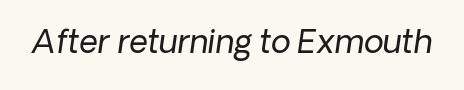
{"italic": "yes", "lean": "right", "slant_degrees": 8, "bold": "no", "weight": "regular", "width": "normal", "stroke_contrast": "low", "x_height": "medium", "monospaced": "no", "underline": "no", "letter_spacing": "normal", "letter_spacing_em": 0.0, "glyph_px": 32}
